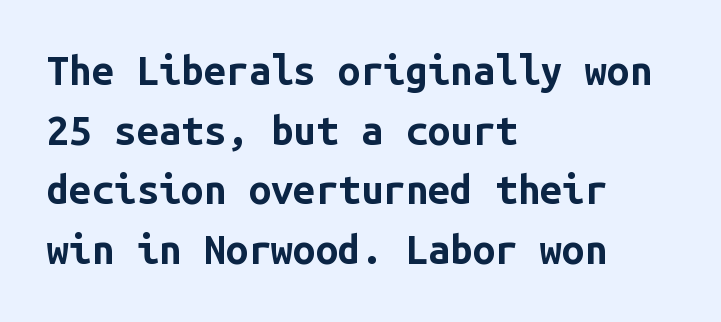
The image shows 40 px bold sans-serif type, upright, monospaced; set left-aligned, normal line spacing (1.49x), normal letter spacing, not underlined; low stroke contrast and a medium x-height.
